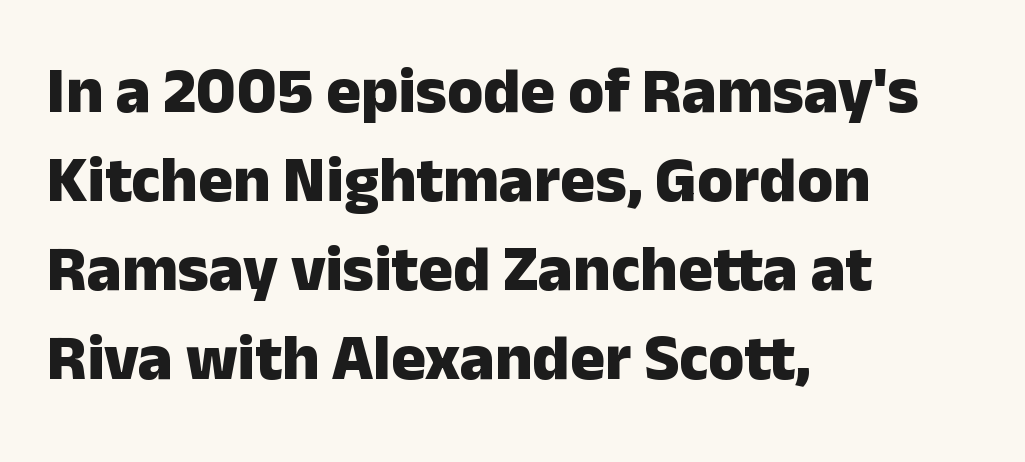
The image shows 65 px heavy sans-serif type, upright; set left-aligned, normal line spacing (1.37x), normal letter spacing, not underlined; low stroke contrast and a medium x-height.
